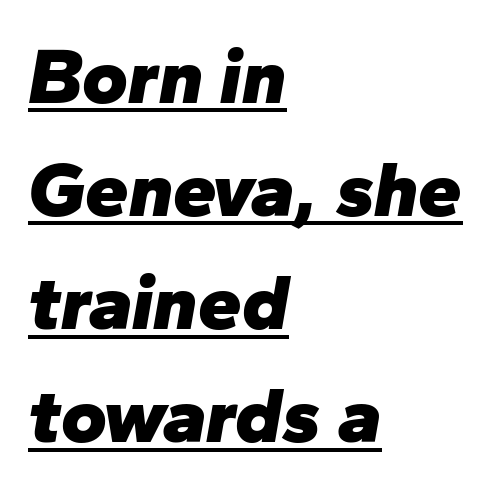
Q: Is the text bold? A: Yes.
Q: Is the text italic (slanted)? A: Yes, it leans right by about 10 degrees.
Q: Is the text underlined? A: Yes.
Q: How is the paragraph aligned? A: Left-aligned.
Q: Is the spacing between letters normal or unusually wide? A: Normal.
Q: Is the spacing between lines tight, normal or loose? A: Normal.
Q: Width (condensed, normal, or wide)? A: Normal.
Q: Stroke contrast? A: Low.
Q: x-height? A: Medium.
Q: Monospaced? A: No.
